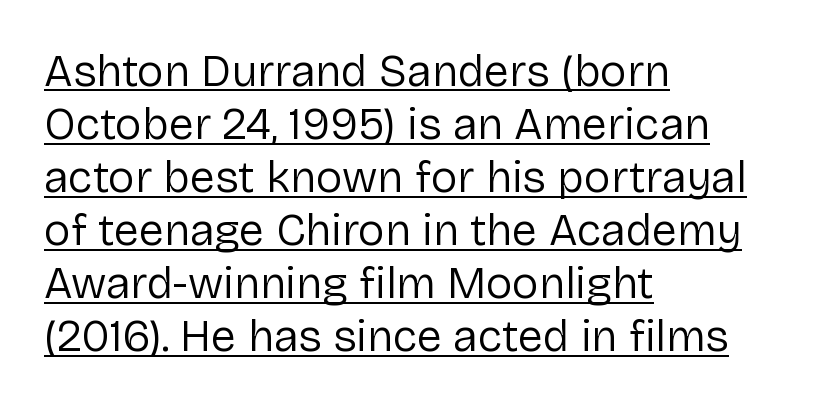
{"serif": "no", "italic": "no", "bold": "no", "weight": "regular", "width": "normal", "stroke_contrast": "low", "x_height": "medium", "monospaced": "no", "underline": "yes", "align": "left", "line_spacing_ratio": 1.18, "letter_spacing": "normal", "letter_spacing_em": 0.0, "glyph_px": 45}
